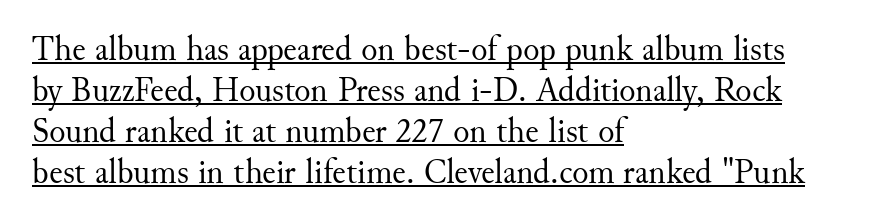
Q: Is the text bold? A: No.
Q: Is the text italic (slanted)? A: No, it is upright.
Q: Is the typeface a serif or a sans-serif typeface? A: Serif.
Q: Is the text underlined? A: Yes.
Q: How is the paragraph aligned? A: Left-aligned.
Q: Is the spacing between letters normal or unusually wide? A: Normal.
Q: Width (condensed, normal, or wide)? A: Normal.
Q: Stroke contrast? A: Medium.
Q: x-height? A: Small.
Q: Monospaced? A: No.
